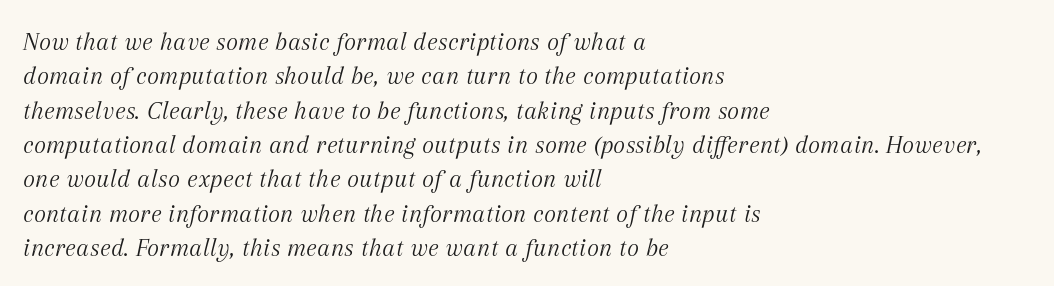
Q: Is the text bold? A: No.
Q: Is the text italic (slanted)? A: Yes, it leans right by about 12 degrees.
Q: Is the text underlined? A: No.
Q: How is the paragraph aligned? A: Left-aligned.
Q: Is the spacing between letters normal or unusually wide? A: Normal.
Q: Is the spacing between lines tight, normal or loose? A: Normal.
